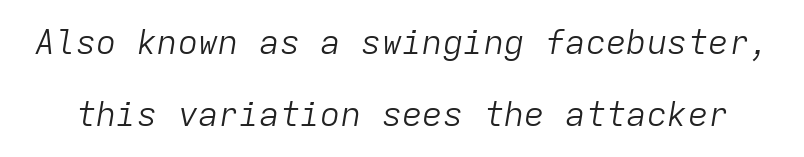
The image shows 34 px light type, italic (leaning right), monospaced; set loose line spacing (2.11x), normal letter spacing, not underlined; low stroke contrast and a medium x-height.
